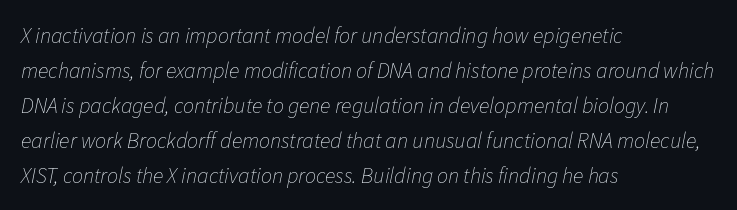
Q: Is the text bold? A: No.
Q: Is the text italic (slanted)? A: Yes, it leans right by about 11 degrees.
Q: Is the text underlined? A: No.
Q: How is the paragraph aligned? A: Left-aligned.
Q: Is the spacing between letters normal or unusually wide? A: Normal.
Q: Is the spacing between lines tight, normal or loose? A: Normal.
